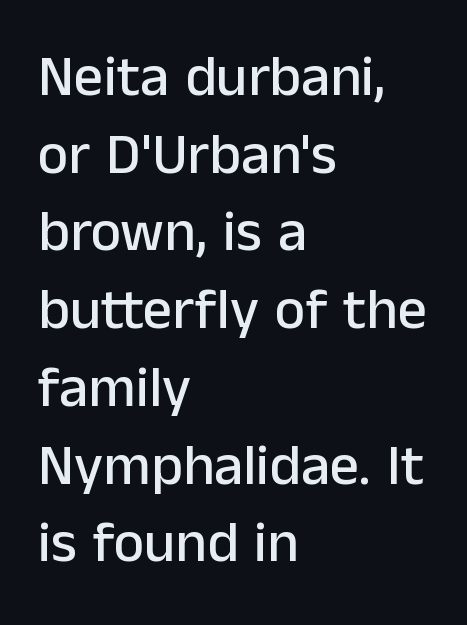
A classic flush-left, rag-right setting is used for this passage. In terms of posture, this sample is upright. Note the varied advance widths — an 'i' is clearly narrower than an 'm'. Grotesque or geometric, the face here clearly has no serifs. The zone under the glyphs is completely vacant.
